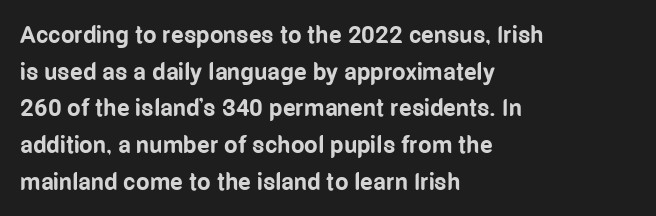
Q: Is the text bold? A: Yes.
Q: Is the text italic (slanted)? A: No, it is upright.
Q: Is the text underlined? A: No.
Q: How is the paragraph aligned? A: Left-aligned.
Q: Is the spacing between letters normal or unusually wide? A: Normal.
Q: Is the spacing between lines tight, normal or loose? A: Normal.
